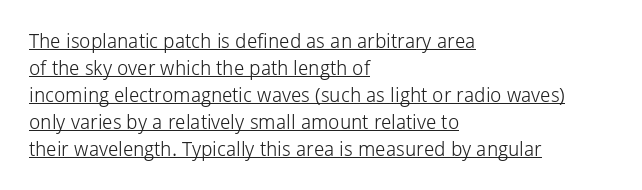
The image shows 20 px text type, upright; set left-aligned, normal line spacing (1.35x), normal letter spacing, underlined.
